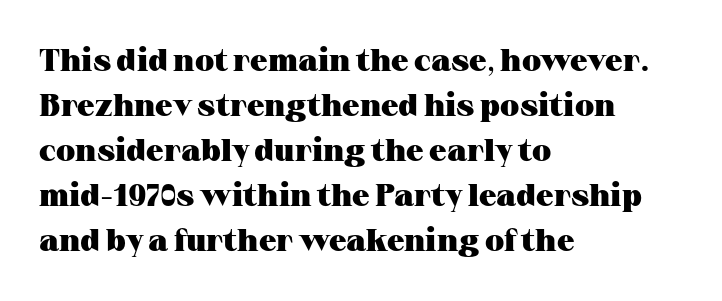
Q: Is the text bold? A: Yes.
Q: Is the text italic (slanted)? A: No, it is upright.
Q: Is the typeface a serif or a sans-serif typeface? A: Serif.
Q: Is the text underlined? A: No.
Q: How is the paragraph aligned? A: Left-aligned.
Q: Is the spacing between letters normal or unusually wide? A: Normal.
Q: Is the spacing between lines tight, normal or loose? A: Normal.
Q: Width (condensed, normal, or wide)? A: Wide.
Q: Stroke contrast? A: Medium.
Q: x-height? A: Medium.
Q: Monospaced? A: No.
